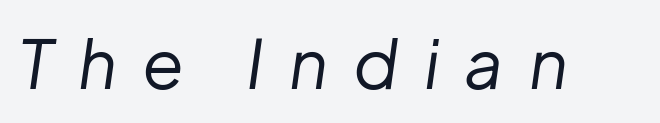
Q: Is the text bold? A: No.
Q: Is the text italic (slanted)? A: Yes, it leans right by about 8 degrees.
Q: Is the text underlined? A: No.
Q: Is the spacing between letters normal or unusually wide? A: Unusually wide.
Q: Width (condensed, normal, or wide)? A: Normal.
Q: Stroke contrast? A: Low.
Q: x-height? A: Medium.
Q: Monospaced? A: No.
